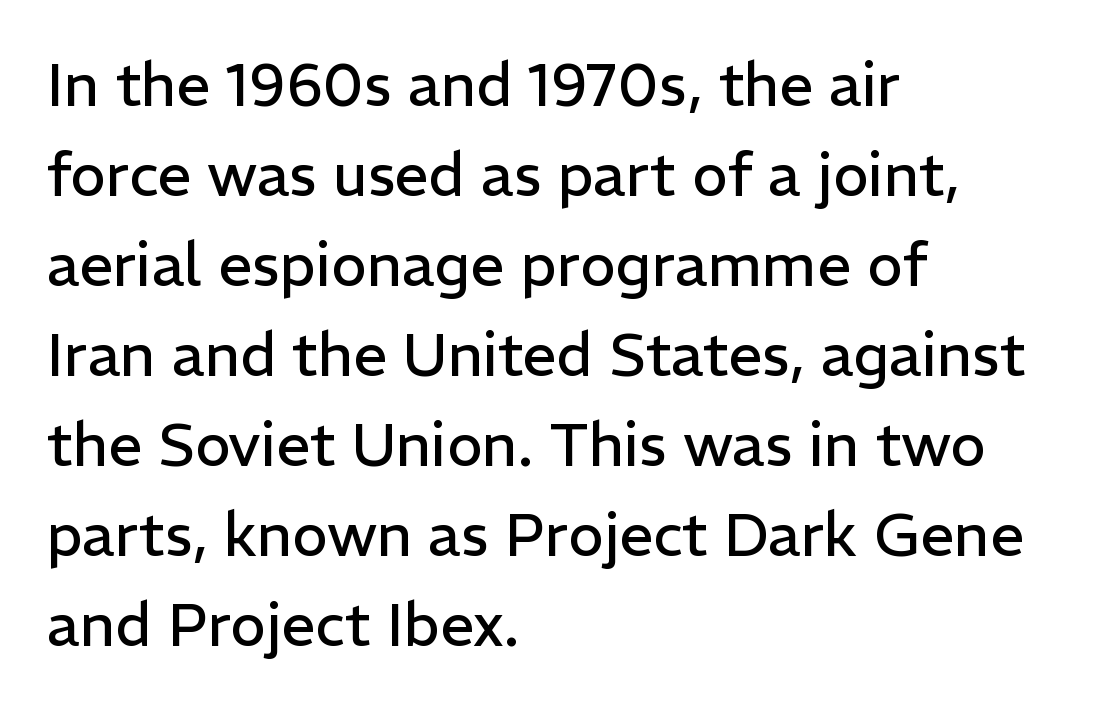
Weight: not bold — regular or lighter. Is the block centered? No — it sits flush against the left margin. These lines were composed using upright roman letters. In terms of leading, this rendering sits right in the middle. The zone under the glyphs is completely vacant. Look at the bottom of the vertical strokes: they stop flat, with no serifs.
